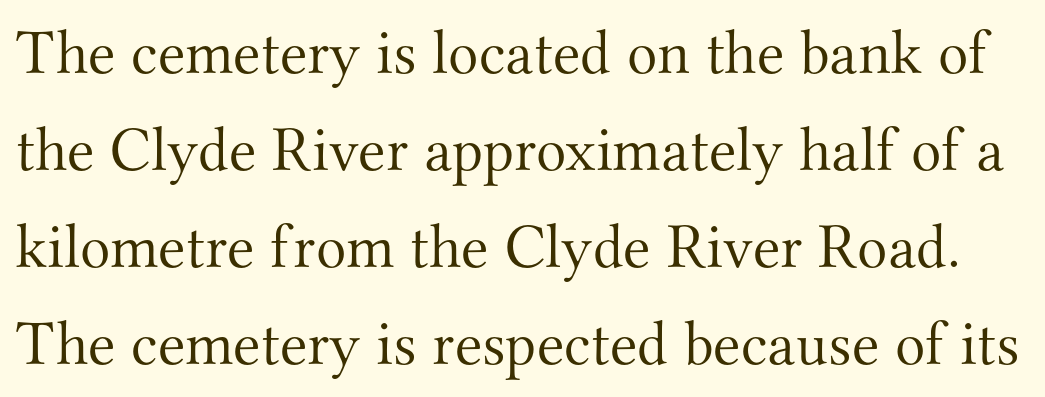
The image shows 63 px light serif type, upright; set normal line spacing (1.54x), normal letter spacing, not underlined; medium stroke contrast and a small x-height.
